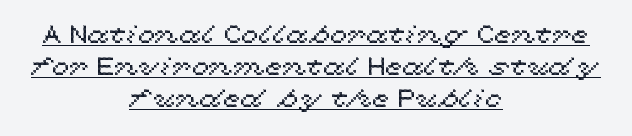
The image shows 25 px text type; set centered, normal line spacing (1.29x), normal letter spacing, underlined.
